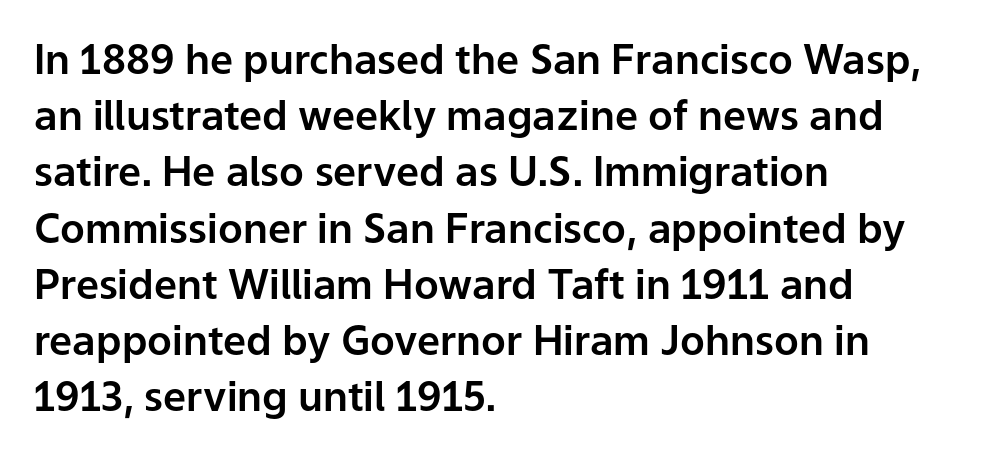
{"serif": "no", "italic": "no", "width": "normal", "stroke_contrast": "low", "x_height": "medium", "monospaced": "no", "underline": "no", "align": "left", "line_spacing": "normal", "line_spacing_ratio": 1.37, "letter_spacing": "normal", "letter_spacing_em": 0.0, "glyph_px": 41}
